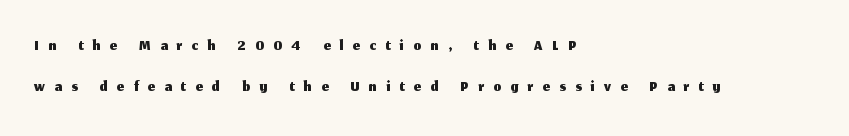
Q: Is the text italic (slanted)? A: No, it is upright.
Q: Is the text underlined? A: No.
Q: How is the paragraph aligned? A: Left-aligned.
Q: Is the spacing between letters normal or unusually wide? A: Unusually wide.
Q: Is the spacing between lines tight, normal or loose? A: Normal.
